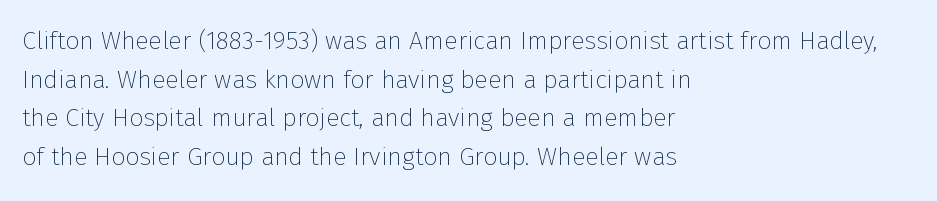
Q: Is the text bold? A: No.
Q: Is the text italic (slanted)? A: No, it is upright.
Q: Is the text underlined? A: No.
Q: How is the paragraph aligned? A: Left-aligned.
Q: Is the spacing between letters normal or unusually wide? A: Normal.
Q: Is the spacing between lines tight, normal or loose? A: Normal.
